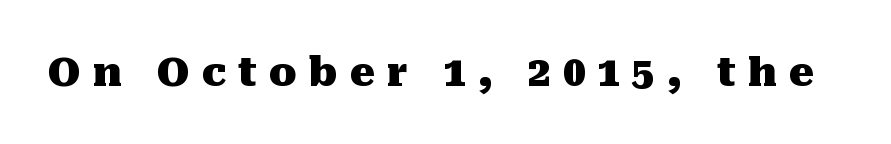
The image shows 40 px heavy serif type, upright; set unusually wide letter spacing (+0.3 em), not underlined; medium stroke contrast and a medium x-height.
